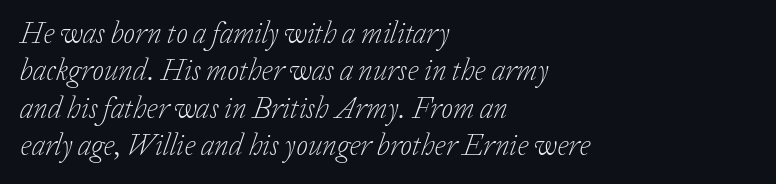
The image shows 30 px light serif type, italic (leaning right); set left-aligned, normal line spacing (1.25x), normal letter spacing, not underlined; low stroke contrast and a medium x-height.
